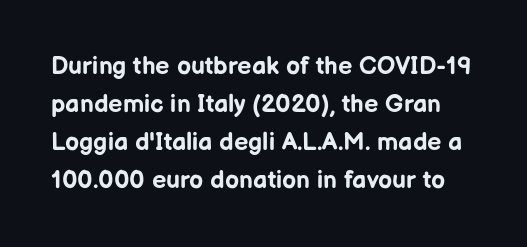
The image shows 25 px bold type, upright; set normal line spacing (1.52x), normal letter spacing, not underlined.
